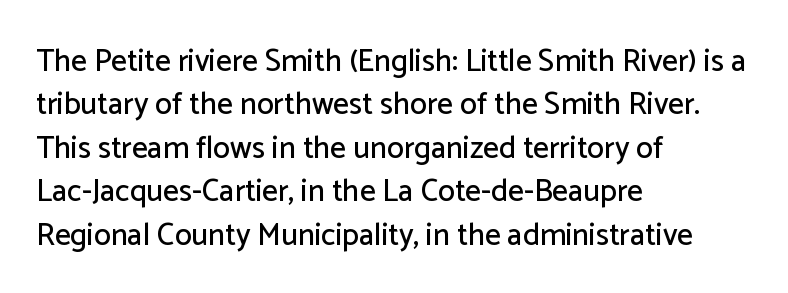
Q: Is the text italic (slanted)? A: No, it is upright.
Q: Is the typeface a serif or a sans-serif typeface? A: Sans-serif.
Q: Is the text underlined? A: No.
Q: How is the paragraph aligned? A: Left-aligned.
Q: Is the spacing between letters normal or unusually wide? A: Normal.
Q: Is the spacing between lines tight, normal or loose? A: Normal.
Q: Width (condensed, normal, or wide)? A: Normal.
Q: Stroke contrast? A: Low.
Q: x-height? A: Medium.
Q: Monospaced? A: No.
